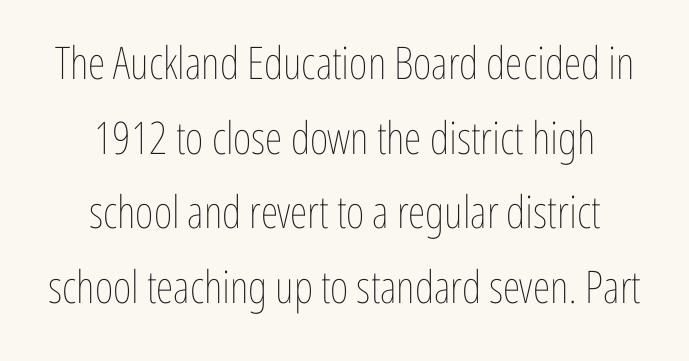
Q: Is the text bold? A: No.
Q: Is the text italic (slanted)? A: No, it is upright.
Q: Is the text underlined? A: No.
Q: How is the paragraph aligned? A: Centered.
Q: Is the spacing between letters normal or unusually wide? A: Normal.
Q: Is the spacing between lines tight, normal or loose? A: Normal.
Q: Width (condensed, normal, or wide)? A: Condensed.
Q: Stroke contrast? A: Low.
Q: x-height? A: Medium.
Q: Monospaced? A: No.
